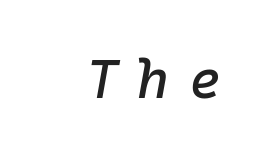
Q: Is the text italic (slanted)? A: Yes, it leans right by about 10 degrees.
Q: Is the text underlined? A: No.
Q: Is the spacing between letters normal or unusually wide? A: Unusually wide.
Q: Width (condensed, normal, or wide)? A: Normal.
Q: Stroke contrast? A: Low.
Q: x-height? A: Medium.
Q: Monospaced? A: Yes.
